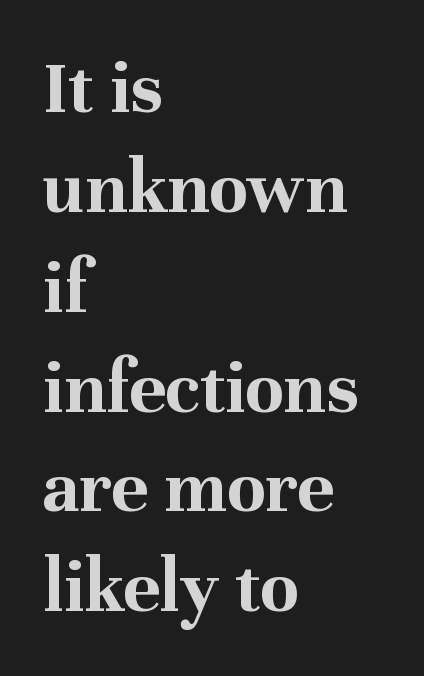
{"serif": "yes", "italic": "no", "bold": "yes", "weight": "bold", "width": "normal", "stroke_contrast": "medium", "x_height": "medium", "monospaced": "no", "underline": "no", "align": "left", "line_spacing": "normal", "line_spacing_ratio": 1.28, "letter_spacing": "normal", "letter_spacing_em": 0.0, "glyph_px": 78}
